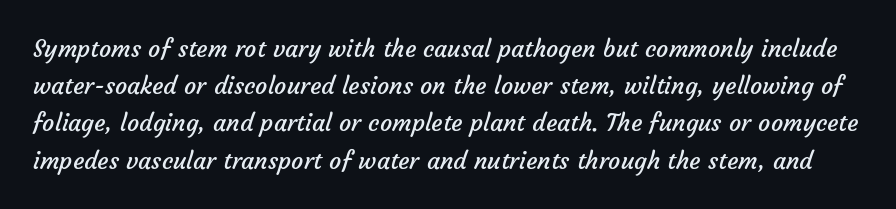
The image shows 24 px text type; set normal line spacing (1.55x), normal letter spacing, not underlined.
